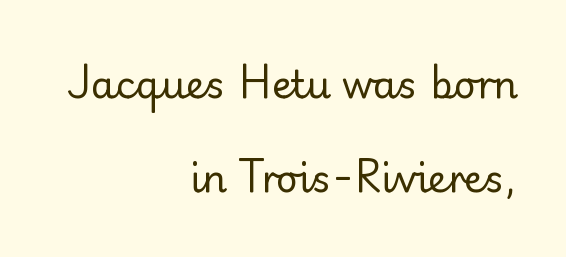
Q: Is the text bold? A: No.
Q: Is the text italic (slanted)? A: No, it is upright.
Q: Is the typeface a serif or a sans-serif typeface? A: Sans-serif.
Q: Is the text underlined? A: No.
Q: How is the paragraph aligned? A: Right-aligned.
Q: Is the spacing between letters normal or unusually wide? A: Normal.
Q: Is the spacing between lines tight, normal or loose? A: Loose.
Q: Width (condensed, normal, or wide)? A: Normal.
Q: Stroke contrast? A: Low.
Q: x-height? A: Small.
Q: Monospaced? A: No.
